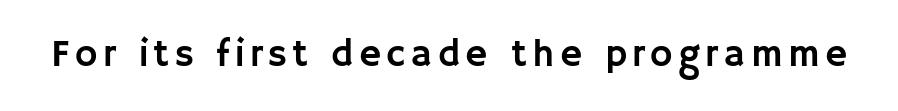
Q: Is the text italic (slanted)? A: No, it is upright.
Q: Is the typeface a serif or a sans-serif typeface? A: Sans-serif.
Q: Is the text underlined? A: No.
Q: Width (condensed, normal, or wide)? A: Normal.
Q: Stroke contrast? A: Low.
Q: x-height? A: Large.
Q: Monospaced? A: No.
